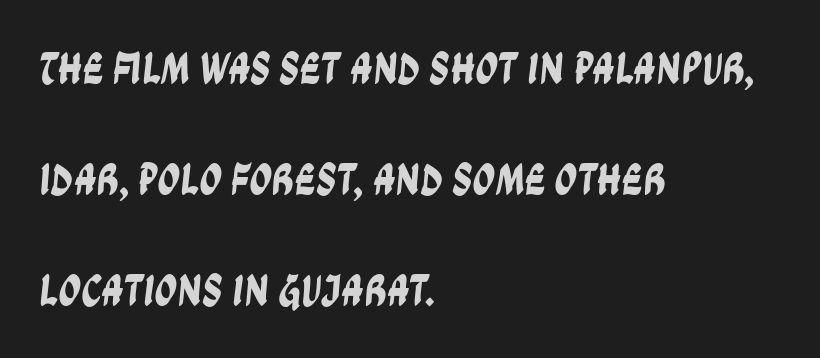
{"serif": "no", "width": "condensed", "stroke_contrast": "low", "x_height": "large", "monospaced": "no", "underline": "no", "align": "left", "line_spacing": "loose", "line_spacing_ratio": 2.47, "letter_spacing": "normal", "letter_spacing_em": 0.0, "glyph_px": 45}
